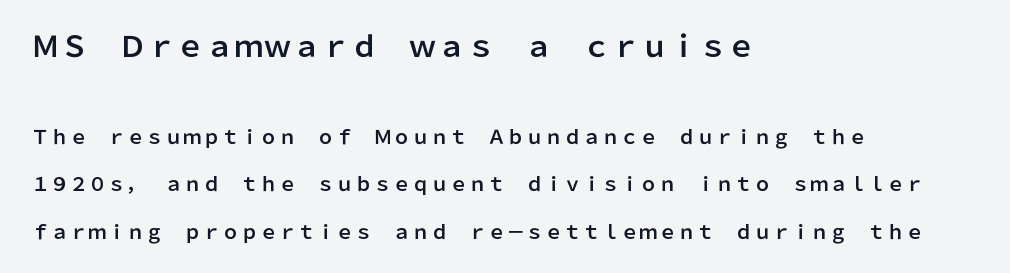
The image shows 29 px sans-serif type, upright; set left-aligned, loose line spacing (2.5x), normal letter spacing, not underlined; the first (top) block is 1.53x larger; low stroke contrast and a medium x-height.
